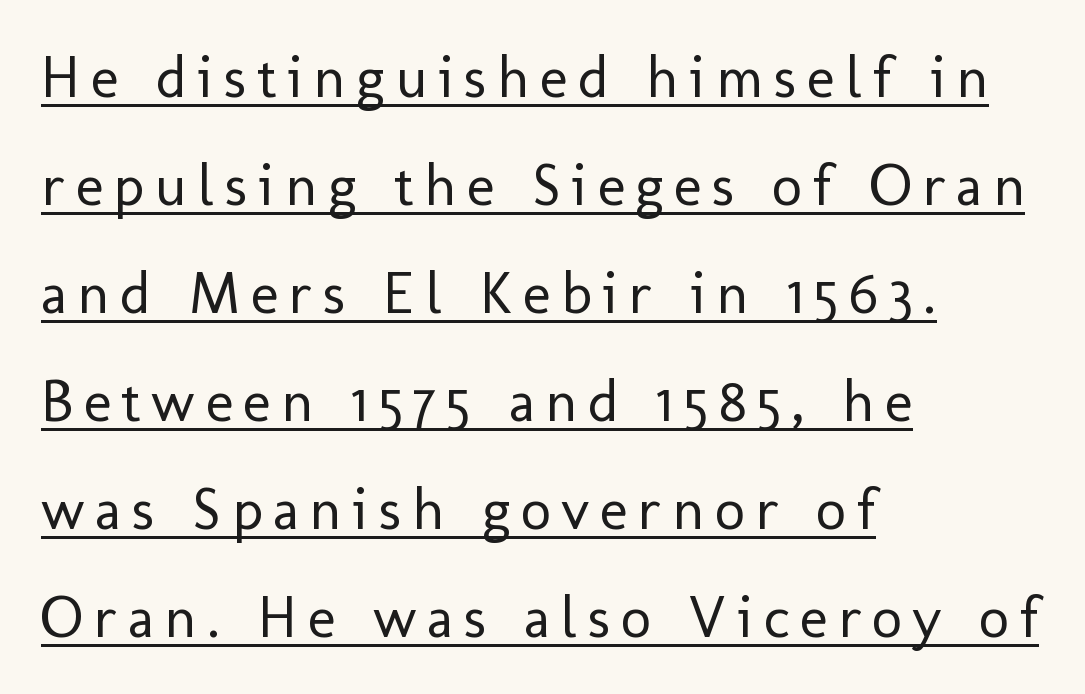
Unbolded letterforms with no extra heft. Proportional: the letters do not fall into vertical columns. The string is rendered with underlining switched on. Each line starts at the same left margin while the right side varies. Is this a sans? Yes — the strokes have no serifs. Is there any slant? The stems are plumb.
